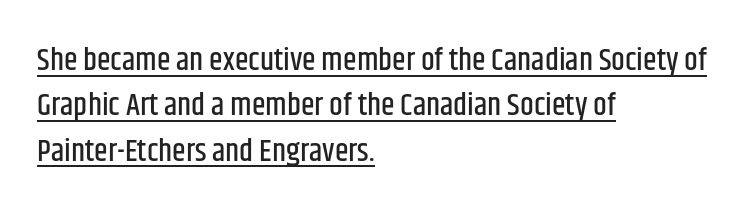
Q: Is the text italic (slanted)? A: No, it is upright.
Q: Is the typeface a serif or a sans-serif typeface? A: Sans-serif.
Q: Is the text underlined? A: Yes.
Q: How is the paragraph aligned? A: Left-aligned.
Q: Is the spacing between letters normal or unusually wide? A: Normal.
Q: Is the spacing between lines tight, normal or loose? A: Normal.
Q: Width (condensed, normal, or wide)? A: Condensed.
Q: Stroke contrast? A: Low.
Q: x-height? A: Large.
Q: Monospaced? A: No.
